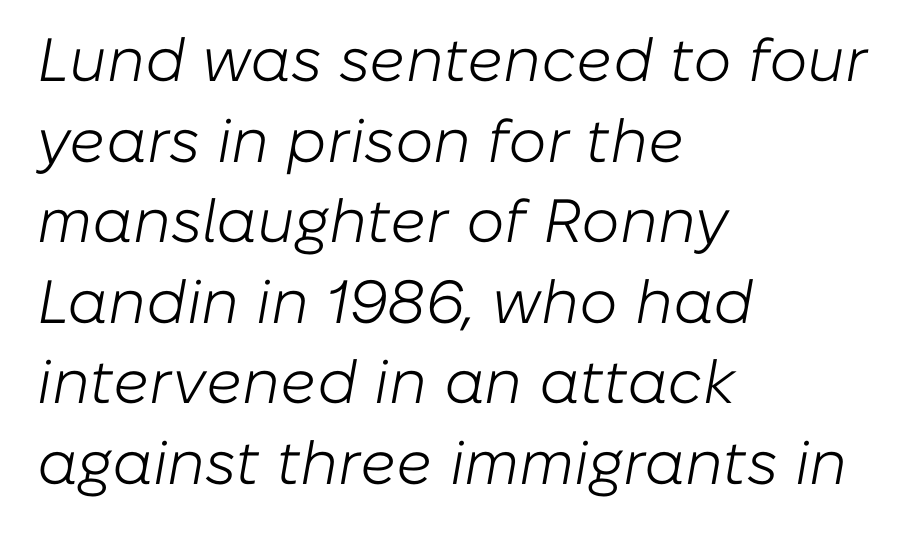
The image shows 61 px light type, italic (leaning right); set left-aligned, normal line spacing (1.32x), normal letter spacing, not underlined; low stroke contrast and a medium x-height.
